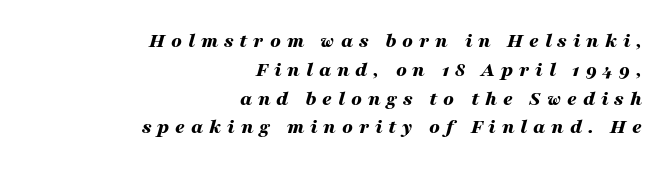
{"italic": "yes", "lean": "right", "slant_degrees": 16, "bold": "yes", "underline": "no", "align": "right", "line_spacing": "normal", "line_spacing_ratio": 1.37, "letter_spacing": "wide", "letter_spacing_em": 0.28, "glyph_px": 21}
